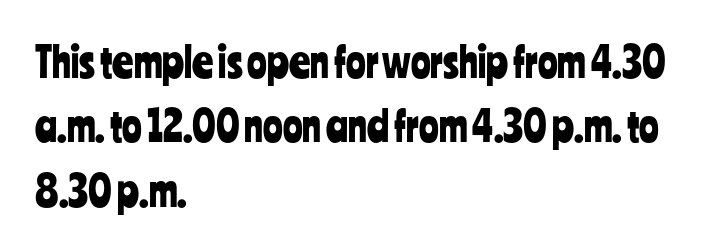
Q: Is the text italic (slanted)? A: No, it is upright.
Q: Is the typeface a serif or a sans-serif typeface? A: Sans-serif.
Q: Is the text underlined? A: No.
Q: How is the paragraph aligned? A: Left-aligned.
Q: Is the spacing between letters normal or unusually wide? A: Normal.
Q: Is the spacing between lines tight, normal or loose? A: Normal.
Q: Width (condensed, normal, or wide)? A: Condensed.
Q: Stroke contrast? A: Low.
Q: x-height? A: Medium.
Q: Monospaced? A: No.
